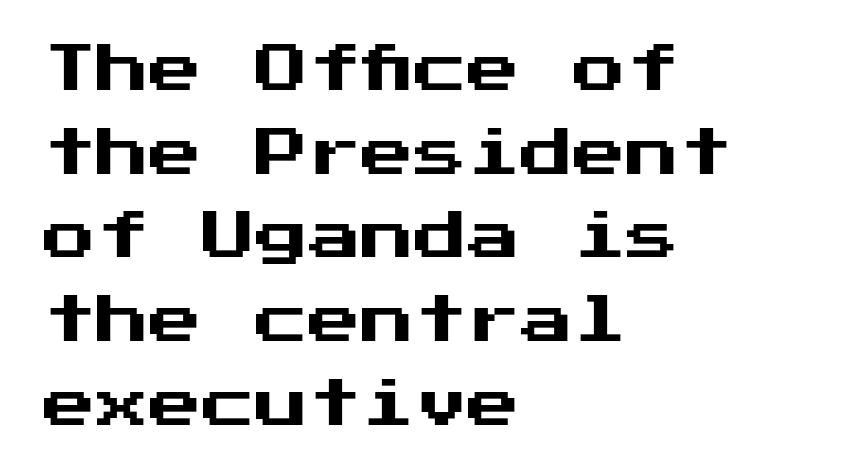
Q: Is the text italic (slanted)? A: No, it is upright.
Q: Is the typeface a serif or a sans-serif typeface? A: Sans-serif.
Q: Is the text underlined? A: No.
Q: How is the paragraph aligned? A: Left-aligned.
Q: Is the spacing between letters normal or unusually wide? A: Normal.
Q: Is the spacing between lines tight, normal or loose? A: Normal.
Q: Width (condensed, normal, or wide)? A: Normal.
Q: Stroke contrast? A: Medium.
Q: x-height? A: Medium.
